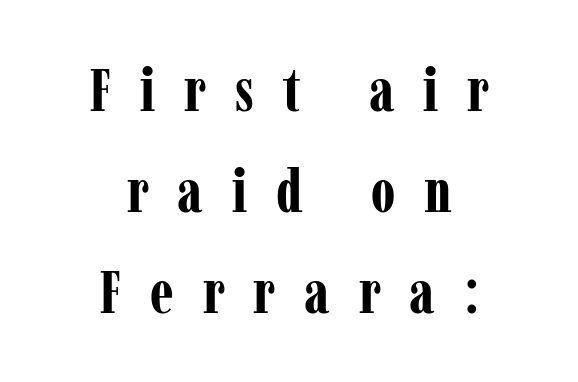
{"serif": "yes", "italic": "no", "bold": "yes", "weight": "bold", "width": "condensed", "stroke_contrast": "low", "x_height": "medium", "monospaced": "no", "underline": "no", "align": "center", "line_spacing": "normal", "line_spacing_ratio": 1.68, "letter_spacing": "wide", "letter_spacing_em": 0.48, "glyph_px": 60}
